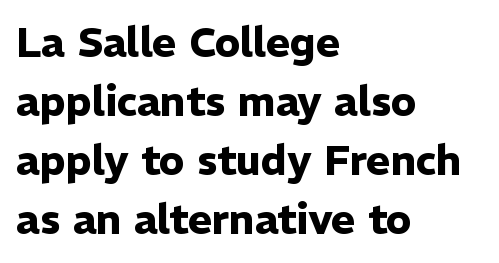
Q: Is the text bold? A: Yes.
Q: Is the text italic (slanted)? A: No, it is upright.
Q: Is the typeface a serif or a sans-serif typeface? A: Sans-serif.
Q: Is the text underlined? A: No.
Q: How is the paragraph aligned? A: Left-aligned.
Q: Is the spacing between letters normal or unusually wide? A: Normal.
Q: Is the spacing between lines tight, normal or loose? A: Normal.
Q: Width (condensed, normal, or wide)? A: Normal.
Q: Stroke contrast? A: Low.
Q: x-height? A: Medium.
Q: Monospaced? A: No.
